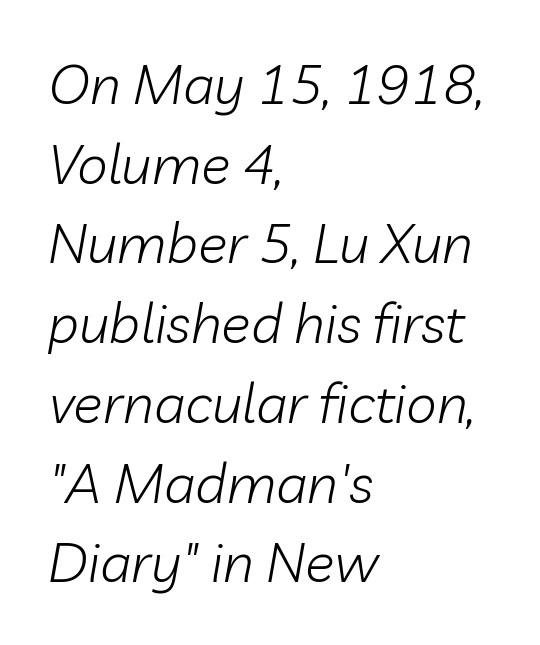
Q: Is the text bold? A: No.
Q: Is the text italic (slanted)? A: Yes, it leans right by about 10 degrees.
Q: Is the text underlined? A: No.
Q: How is the paragraph aligned? A: Left-aligned.
Q: Is the spacing between letters normal or unusually wide? A: Normal.
Q: Is the spacing between lines tight, normal or loose? A: Normal.
Q: Width (condensed, normal, or wide)? A: Normal.
Q: Stroke contrast? A: Low.
Q: x-height? A: Medium.
Q: Monospaced? A: No.
